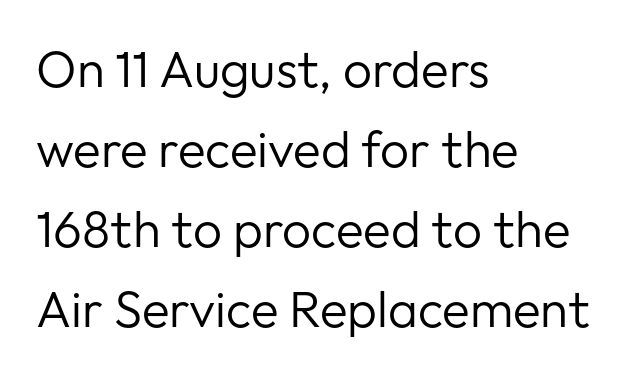
Left-aligned paragraph, ragged on the right. The line texture is even and compact thanks to regular tracking. Does the leading feel generous? No, just average. The letters carry no serifs — their stems end cleanly without finishing strokes. Bold? No — there's no thickening of the strokes.
